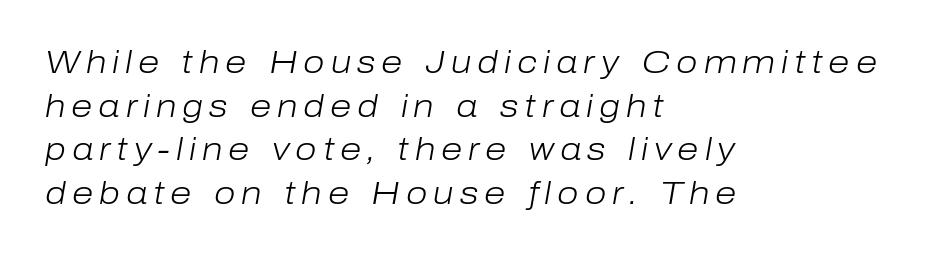
The image shows 31 px light type, italic (leaning right); set left-aligned, normal line spacing (1.41x), not underlined; low stroke contrast and a medium x-height.
